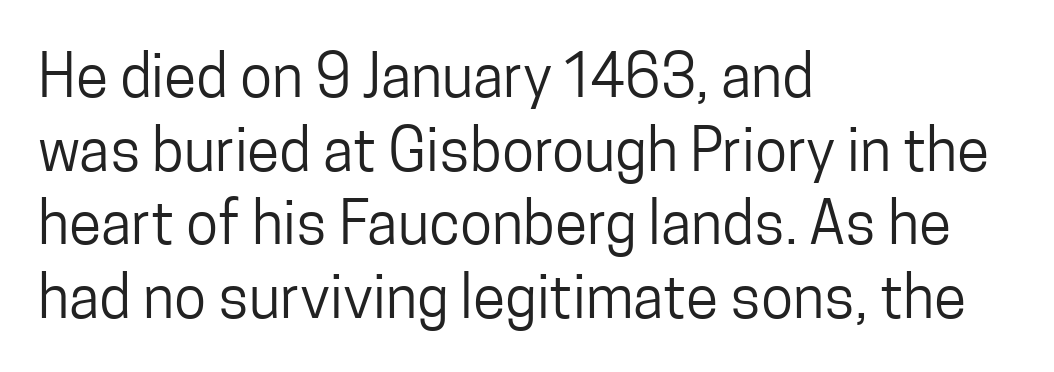
The image shows 59 px regular-weight, condensed sans-serif type, upright; set left-aligned, normal line spacing (1.25x), normal letter spacing, not underlined; low stroke contrast and a medium x-height.
